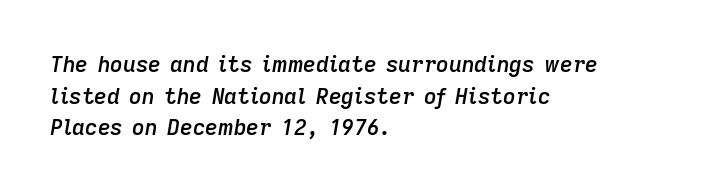
{"italic": "yes", "lean": "right", "slant_degrees": 9, "bold": "semi", "underline": "no", "align": "left", "line_spacing": "normal", "line_spacing_ratio": 1.44, "letter_spacing": "normal", "letter_spacing_em": 0.0, "glyph_px": 22}
